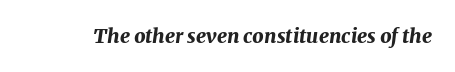
{"italic": "yes", "lean": "right", "slant_degrees": 8, "bold": "yes", "underline": "no", "letter_spacing": "normal", "letter_spacing_em": 0.0, "glyph_px": 20}
